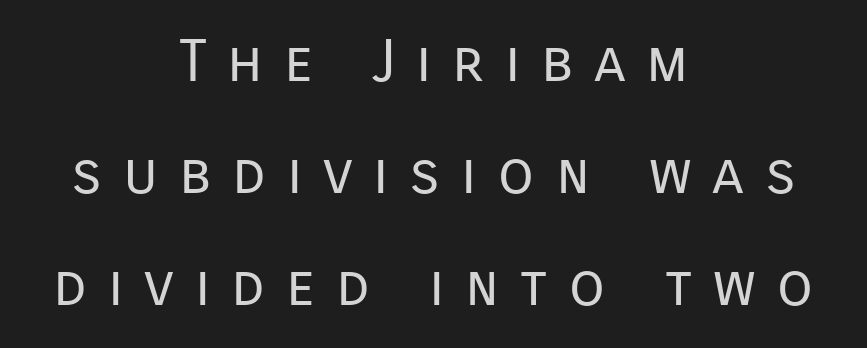
The image shows 59 px regular-weight sans-serif type, upright; set centered, loose line spacing (1.9x), unusually wide letter spacing (+0.35 em), not underlined; low stroke contrast and a medium x-height.
